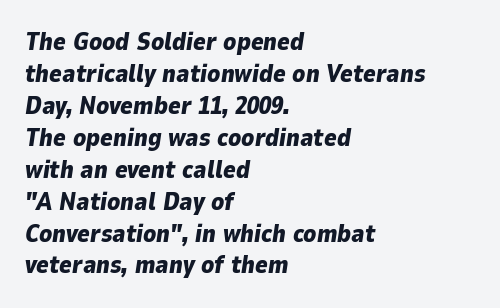
{"italic": "yes", "lean": "right", "slant_degrees": 9, "bold": "yes", "underline": "no", "align": "left", "line_spacing": "normal", "line_spacing_ratio": 1.33, "letter_spacing": "normal", "letter_spacing_em": 0.0, "glyph_px": 24}
